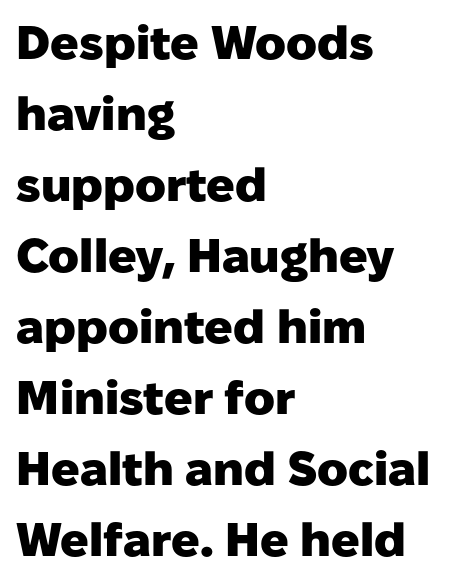
Q: Is the text bold? A: Yes.
Q: Is the text italic (slanted)? A: No, it is upright.
Q: Is the typeface a serif or a sans-serif typeface? A: Sans-serif.
Q: Is the text underlined? A: No.
Q: How is the paragraph aligned? A: Left-aligned.
Q: Is the spacing between letters normal or unusually wide? A: Normal.
Q: Is the spacing between lines tight, normal or loose? A: Normal.
Q: Width (condensed, normal, or wide)? A: Normal.
Q: Stroke contrast? A: Low.
Q: x-height? A: Medium.
Q: Monospaced? A: No.
